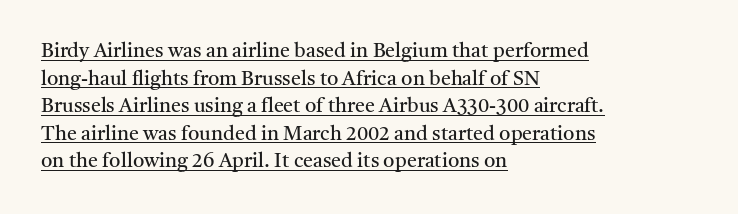
The image shows 20 px text type, upright; set left-aligned, normal line spacing (1.38x), normal letter spacing, underlined.
